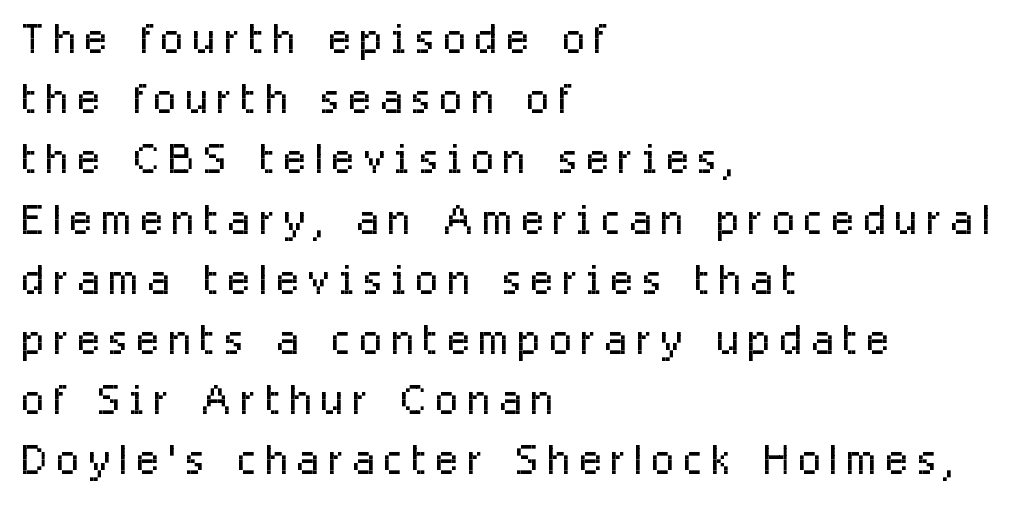
Q: Is the text bold? A: No.
Q: Is the text italic (slanted)? A: No, it is upright.
Q: Is the typeface a serif or a sans-serif typeface? A: Sans-serif.
Q: Is the text underlined? A: No.
Q: How is the paragraph aligned? A: Left-aligned.
Q: Is the spacing between lines tight, normal or loose? A: Tight.
Q: Width (condensed, normal, or wide)? A: Condensed.
Q: Stroke contrast? A: Low.
Q: x-height? A: Medium.
Q: Monospaced? A: No.
